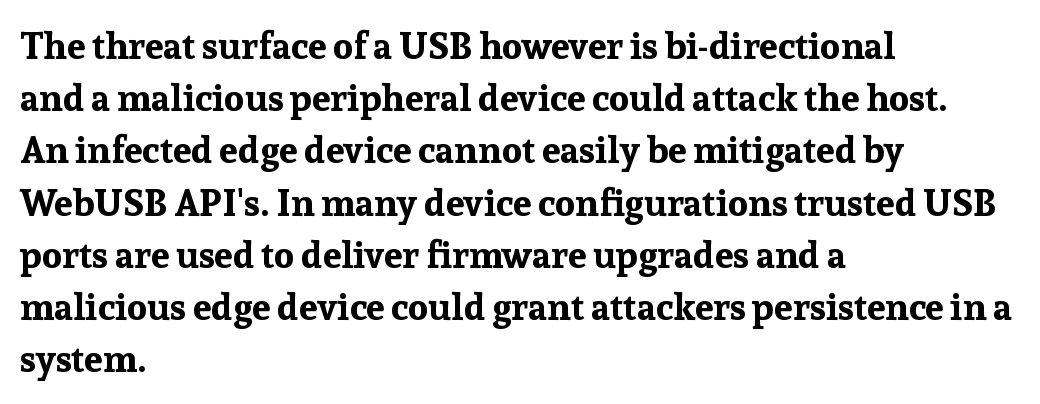
Q: Is the text bold? A: Yes.
Q: Is the text italic (slanted)? A: No, it is upright.
Q: Is the typeface a serif or a sans-serif typeface? A: Serif.
Q: Is the text underlined? A: No.
Q: How is the paragraph aligned? A: Left-aligned.
Q: Is the spacing between letters normal or unusually wide? A: Normal.
Q: Is the spacing between lines tight, normal or loose? A: Normal.
Q: Width (condensed, normal, or wide)? A: Normal.
Q: Stroke contrast? A: Low.
Q: x-height? A: Medium.
Q: Monospaced? A: No.
